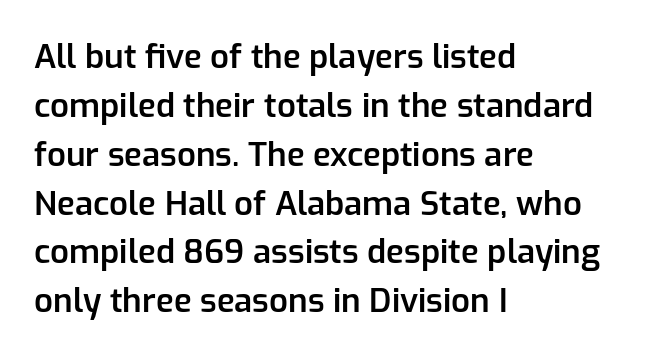
Q: Is the text bold? A: Semi-bold.
Q: Is the text italic (slanted)? A: No, it is upright.
Q: Is the typeface a serif or a sans-serif typeface? A: Sans-serif.
Q: Is the text underlined? A: No.
Q: How is the paragraph aligned? A: Left-aligned.
Q: Is the spacing between letters normal or unusually wide? A: Normal.
Q: Is the spacing between lines tight, normal or loose? A: Normal.
Q: Width (condensed, normal, or wide)? A: Normal.
Q: Stroke contrast? A: Low.
Q: x-height? A: Medium.
Q: Monospaced? A: No.
